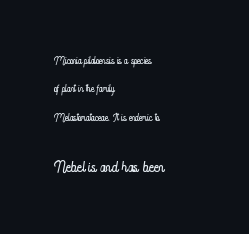
Q: Is the text bold? A: No.
Q: Is the text underlined? A: No.
Q: How is the paragraph aligned? A: Left-aligned.
Q: Is the spacing between letters normal or unusually wide? A: Normal.
Q: Is the spacing between lines tight, normal or loose? A: Loose.
Q: Which block of text is set in a larger size, the first (top) or the second (bottom)? A: The second (bottom) one.
